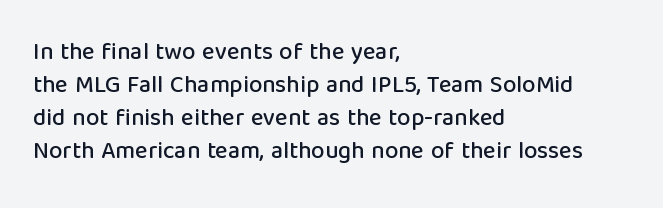
The image shows 24 px text type, upright; set left-aligned, normal line spacing (1.37x), normal letter spacing, not underlined.
